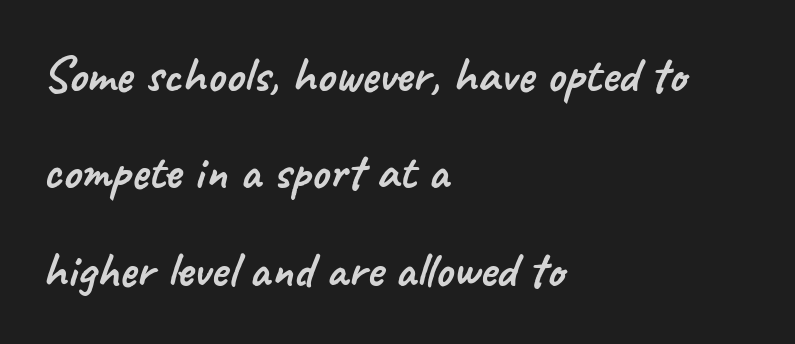
The image shows 51 px sans-serif type; set left-aligned, loose line spacing (1.91x), normal letter spacing, not underlined; low stroke contrast and a small x-height.
